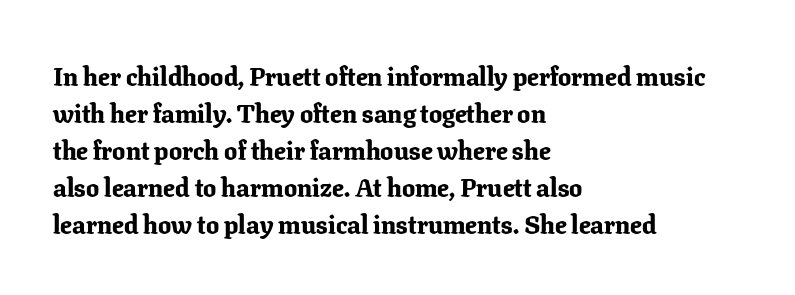
These words are printed bold, with thick strokes throughout. Between one letter and the next there's only the usual sliver of space. The letters stand straight up with perfectly vertical stems. The rendering anchors every line to the left-hand side. The leading is moderate, giving the passage an even texture.
